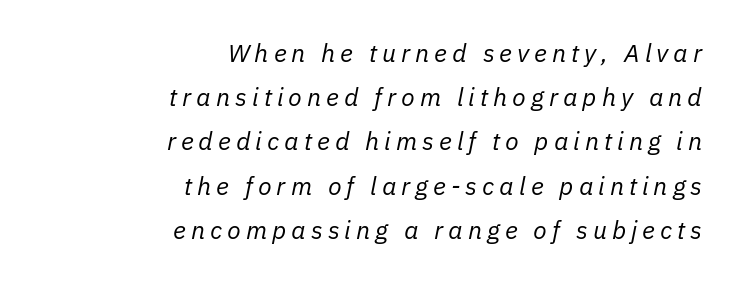
The image shows 25 px text type, italic (leaning right); set right-aligned, line spacing 1.77x, unusually wide letter spacing (+0.2 em), not underlined.
